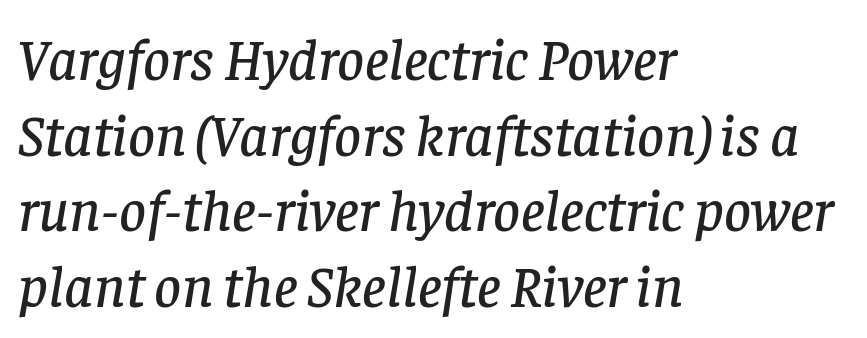
What stands out about the letter spacing? Nothing — it is the standard amount. Honestly, there is no underline to notice here at all. In terms of posture, this sample is oblique. Where is the straight margin? On the left. The font family rendered here belongs to the serif group. Varying glyph widths throughout — classic text-font behaviour.
